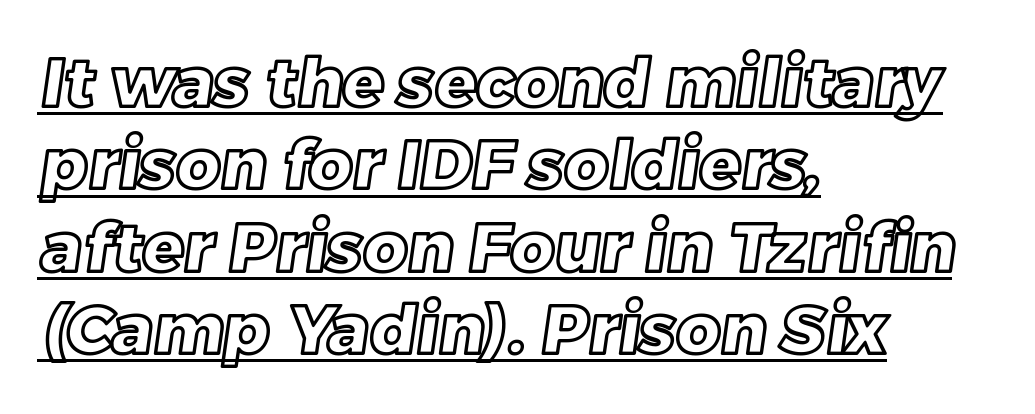
Q: Is the text underlined? A: Yes.
Q: How is the paragraph aligned? A: Left-aligned.
Q: Is the spacing between letters normal or unusually wide? A: Normal.
Q: Width (condensed, normal, or wide)? A: Normal.
Q: x-height? A: Large.
Q: Monospaced? A: No.
